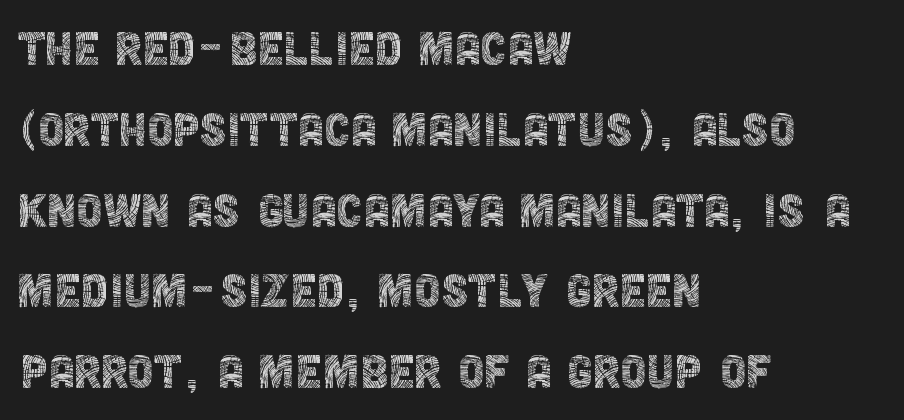
Q: Is the text bold? A: No.
Q: Is the text italic (slanted)? A: No, it is upright.
Q: Is the typeface a serif or a sans-serif typeface? A: Sans-serif.
Q: Is the text underlined? A: No.
Q: How is the paragraph aligned? A: Left-aligned.
Q: Is the spacing between letters normal or unusually wide? A: Normal.
Q: Is the spacing between lines tight, normal or loose? A: Normal.
Q: Width (condensed, normal, or wide)? A: Condensed.
Q: x-height? A: Large.
Q: Monospaced? A: No.
